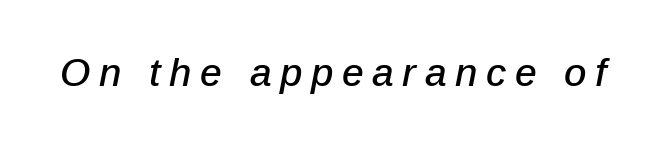
Think of a printed novel: that variable character pitch is what you see here. This sample uses expanded letter spacing, leaving extra air between glyphs. Check the space under the baseline: it is left empty. Characters are canted at an angle relative to the baseline's perpendicular.
